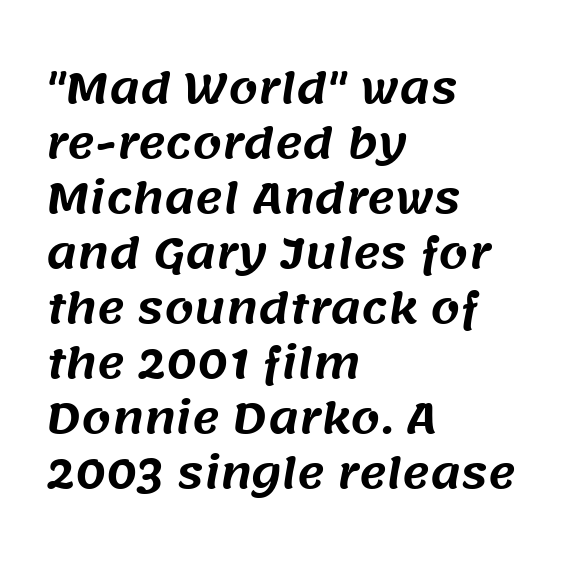
The image shows 42 px sans-serif type; set left-aligned, normal line spacing (1.31x), normal letter spacing, not underlined; medium stroke contrast and a large x-height.
